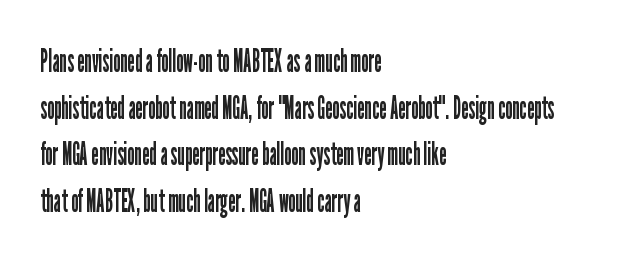
Q: Is the text bold? A: No.
Q: Is the text italic (slanted)? A: No, it is upright.
Q: Is the typeface a serif or a sans-serif typeface? A: Sans-serif.
Q: Is the text underlined? A: No.
Q: How is the paragraph aligned? A: Left-aligned.
Q: Is the spacing between letters normal or unusually wide? A: Normal.
Q: Is the spacing between lines tight, normal or loose? A: Normal.
Q: Width (condensed, normal, or wide)? A: Condensed.
Q: Stroke contrast? A: Low.
Q: x-height? A: Medium.
Q: Monospaced? A: No.
